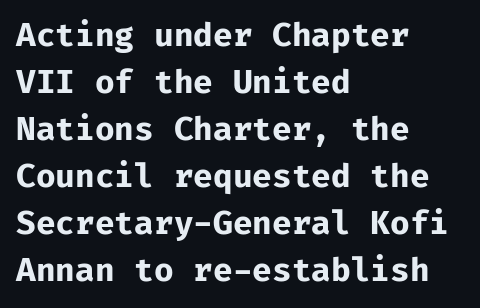
Q: Is the text bold? A: Yes.
Q: Is the text italic (slanted)? A: No, it is upright.
Q: Is the typeface a serif or a sans-serif typeface? A: Sans-serif.
Q: Is the text underlined? A: No.
Q: How is the paragraph aligned? A: Left-aligned.
Q: Is the spacing between letters normal or unusually wide? A: Normal.
Q: Is the spacing between lines tight, normal or loose? A: Normal.
Q: Width (condensed, normal, or wide)? A: Normal.
Q: Stroke contrast? A: Low.
Q: x-height? A: Medium.
Q: Monospaced? A: Yes.
